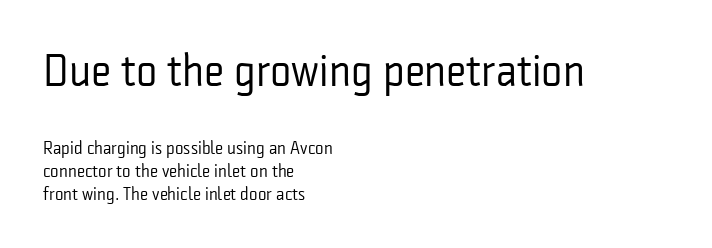
{"serif": "no", "italic": "no", "bold": "no", "weight": "regular", "width": "condensed", "stroke_contrast": "low", "x_height": "medium", "monospaced": "no", "underline": "no", "align": "left", "line_spacing": "normal", "line_spacing_ratio": 1.28, "letter_spacing": "normal", "letter_spacing_em": 0.0, "larger_block": "first", "size_ratio": 2.5, "glyph_px": 45}
